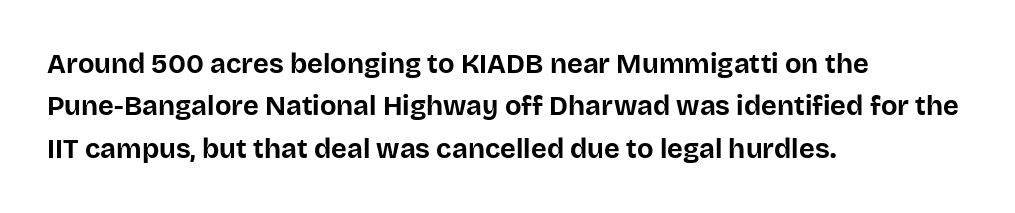
{"italic": "no", "bold": "yes", "underline": "no", "align": "left", "line_spacing": "normal", "line_spacing_ratio": 1.57, "letter_spacing": "normal", "letter_spacing_em": 0.0, "glyph_px": 27}
